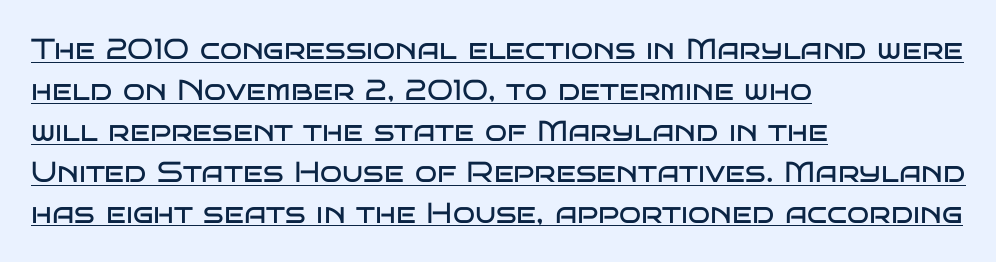
Ordinary non-slanted type is in use. All the whitespace from short lines collects on the right. Like a heading marked for emphasis, these lines bear an underscore. Quick note: interline space is typical.
